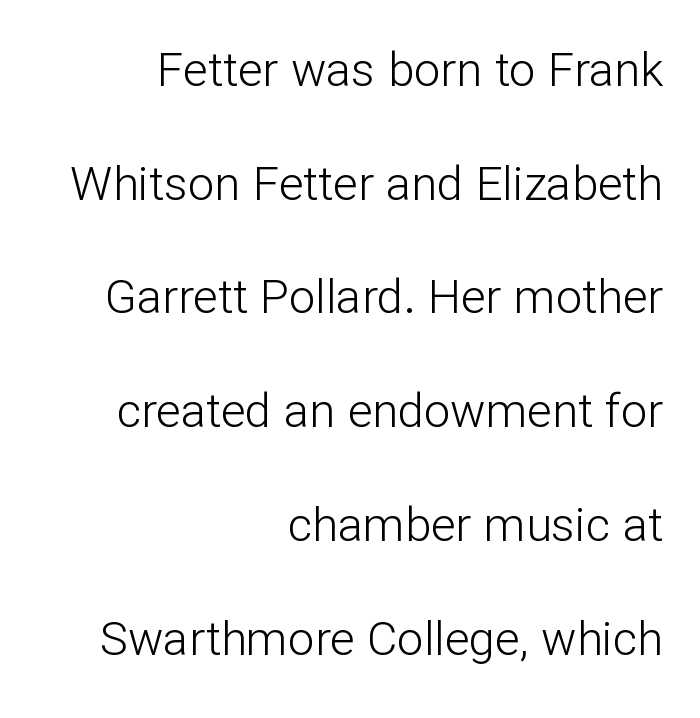
Q: Is the text bold? A: No.
Q: Is the text italic (slanted)? A: No, it is upright.
Q: Is the typeface a serif or a sans-serif typeface? A: Sans-serif.
Q: Is the text underlined? A: No.
Q: How is the paragraph aligned? A: Right-aligned.
Q: Is the spacing between letters normal or unusually wide? A: Normal.
Q: Is the spacing between lines tight, normal or loose? A: Loose.
Q: Width (condensed, normal, or wide)? A: Normal.
Q: Stroke contrast? A: Low.
Q: x-height? A: Medium.
Q: Monospaced? A: No.
